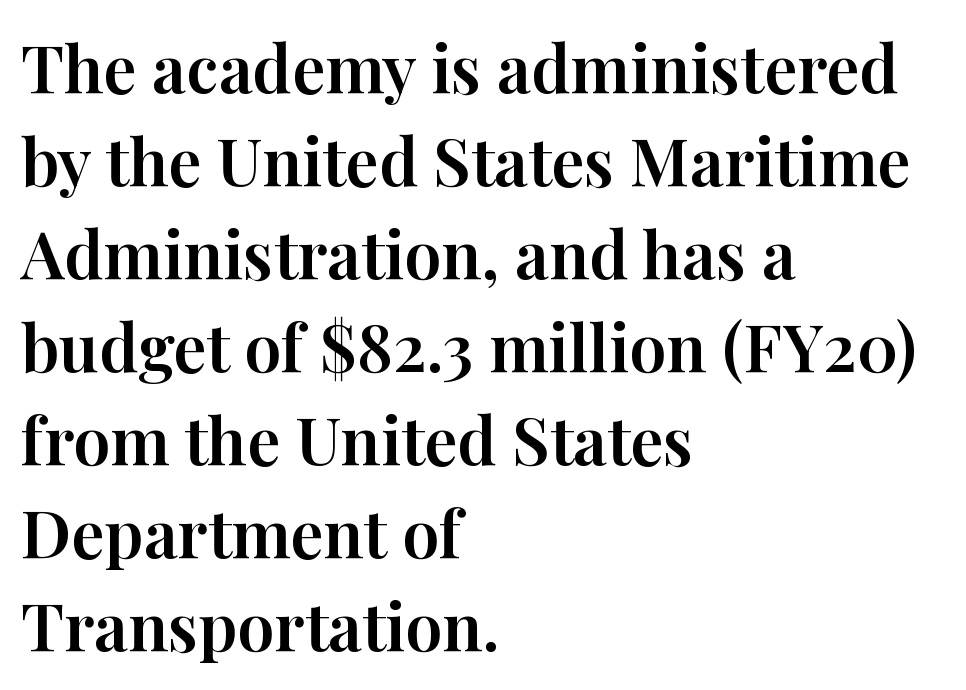
Q: Is the text italic (slanted)? A: No, it is upright.
Q: Is the typeface a serif or a sans-serif typeface? A: Serif.
Q: Is the text underlined? A: No.
Q: How is the paragraph aligned? A: Left-aligned.
Q: Is the spacing between letters normal or unusually wide? A: Normal.
Q: Is the spacing between lines tight, normal or loose? A: Normal.
Q: Width (condensed, normal, or wide)? A: Normal.
Q: Stroke contrast? A: High.
Q: x-height? A: Medium.
Q: Monospaced? A: No.
